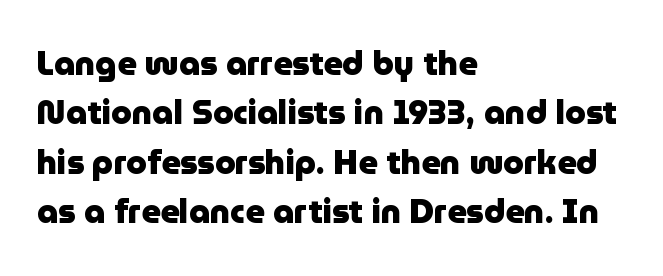
This rendering uses left alignment, leaving the right contour irregular. Tall strokes in this sample are plumb rather than angled. Font category for this specimen: sans-serif. The zone under the glyphs is completely vacant.
